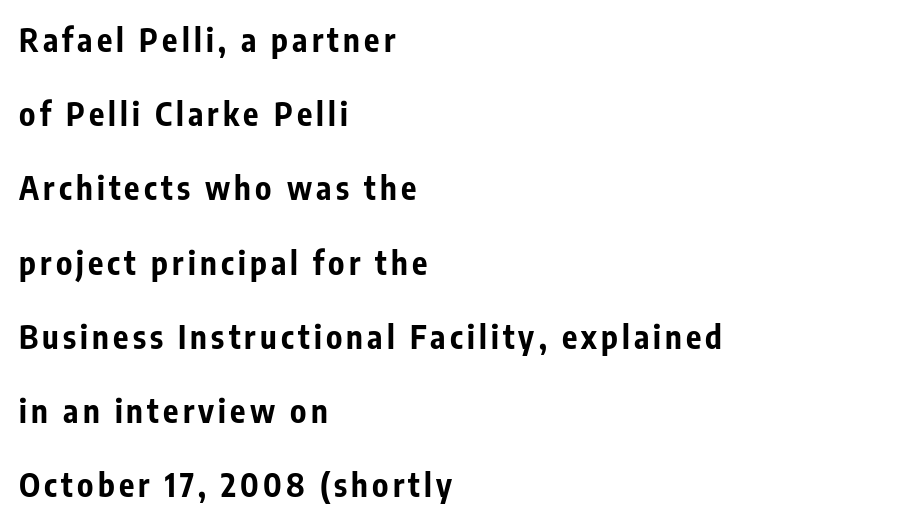
{"serif": "no", "italic": "no", "bold": "yes", "weight": "bold", "width": "condensed", "stroke_contrast": "low", "x_height": "medium", "monospaced": "no", "underline": "no", "align": "left", "line_spacing": "loose", "line_spacing_ratio": 2.32, "glyph_px": 32}
